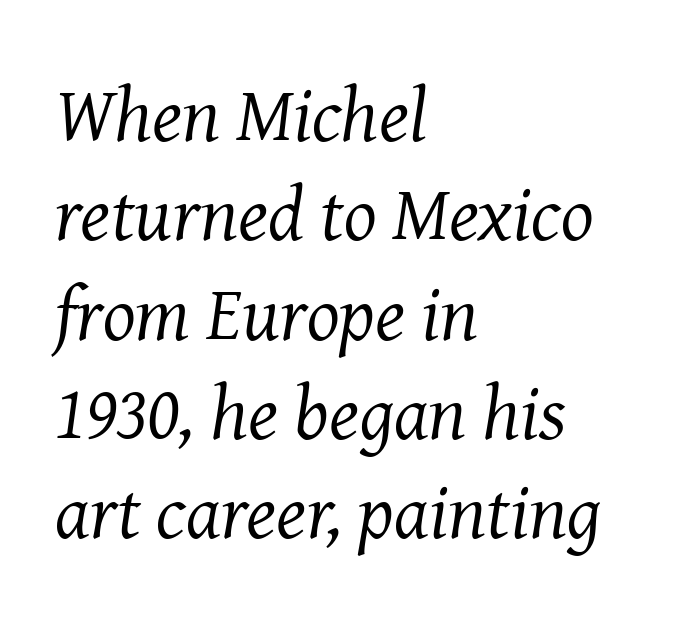
Descenders are the only things crossing below the line. In terms of leading, this rendering sits right in the middle. If you drew a line through each stem, it would be angled. To sum up the face: it has serifs.
